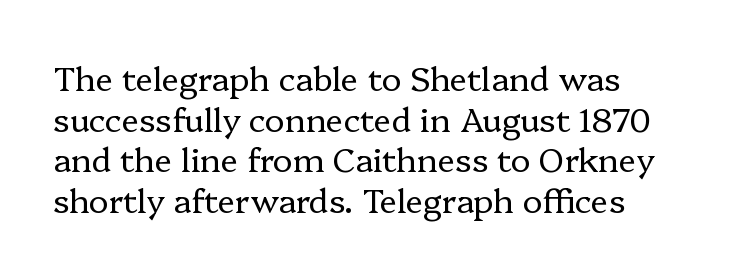
Line starts are locked; line ends wander. Spacing verdict: proportional, widths tailored to each character. Letters have the restrained weight of plain body copy at most. Decoration check: the copy has no underline. This sample uses an upright cut, with every glyph sitting square on the baseline. The text was rendered using a seriffed face with decorative stroke endings.
